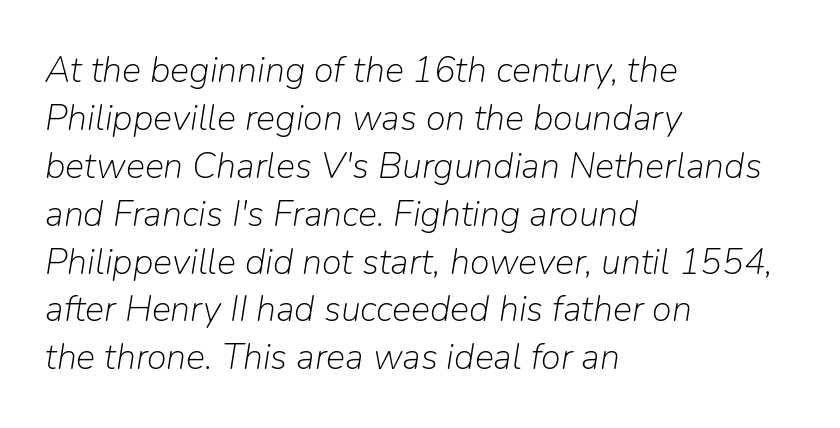
These lines are rendered in a variable-pitch font. Looking at the ascenders, they clearly lean. Typeset ragged right — the left edge is the straight one. The passage shown stacks its lines at a standard gap.
